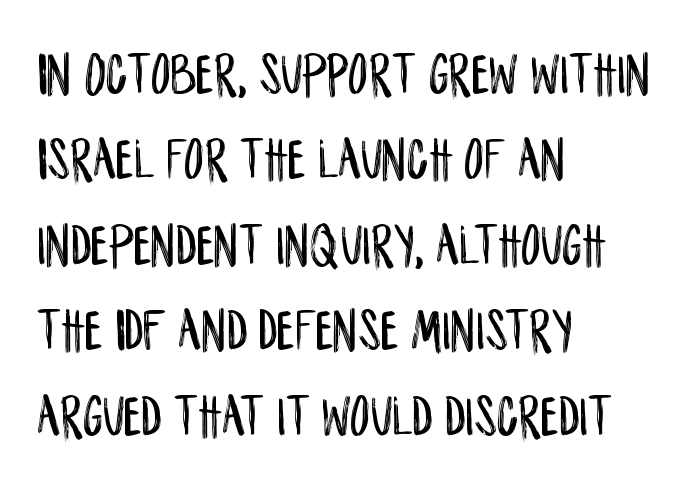
Q: Is the text italic (slanted)? A: No, it is upright.
Q: Is the typeface a serif or a sans-serif typeface? A: Sans-serif.
Q: Is the text underlined? A: No.
Q: How is the paragraph aligned? A: Left-aligned.
Q: Is the spacing between letters normal or unusually wide? A: Normal.
Q: Is the spacing between lines tight, normal or loose? A: Normal.
Q: Width (condensed, normal, or wide)? A: Condensed.
Q: Stroke contrast? A: Low.
Q: x-height? A: Large.
Q: Monospaced? A: No.
